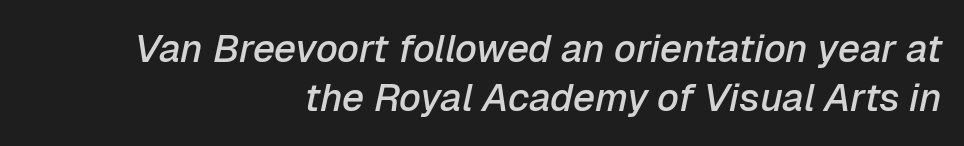
Each letter keeps its own natural width here, so spacing adapts to shape. The face used here has a pronounced slope to its letters. Visually the block forms a straight wall on the right and a jagged coastline on the left. Normally led — the rows are evenly, conventionally spaced.
